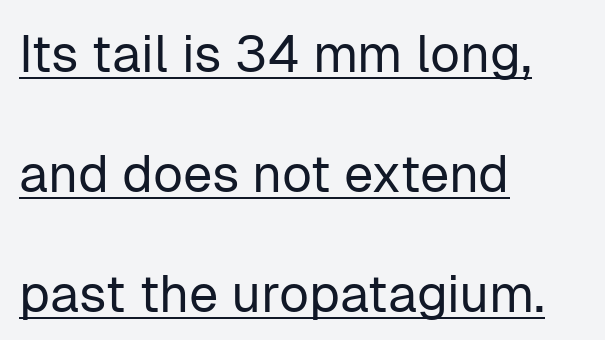
The image shows 52 px regular-weight sans-serif type, upright; set left-aligned, loose line spacing (2.31x), normal letter spacing, underlined; low stroke contrast and a medium x-height.
